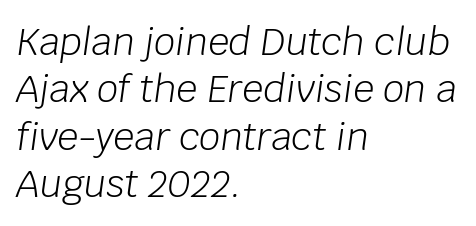
{"italic": "yes", "lean": "right", "slant_degrees": 8, "bold": "no", "weight": "light", "width": "normal", "stroke_contrast": "low", "x_height": "large", "monospaced": "no", "underline": "no", "align": "left", "line_spacing": "normal", "line_spacing_ratio": 1.28, "letter_spacing": "normal", "letter_spacing_em": 0.0, "glyph_px": 37}
